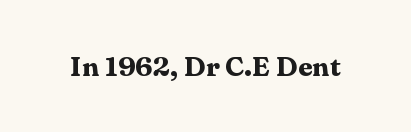
The image shows 27 px bold type, upright; set normal letter spacing, not underlined.
